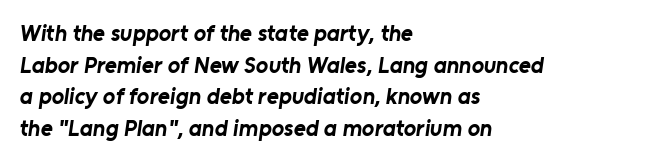
{"bold": "yes", "underline": "no", "align": "left", "line_spacing": "normal", "line_spacing_ratio": 1.38, "letter_spacing": "normal", "letter_spacing_em": 0.0, "glyph_px": 23}
